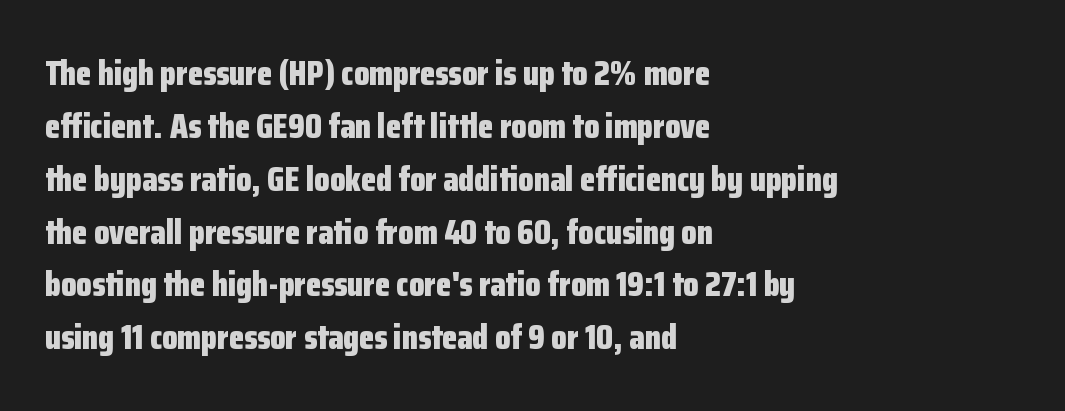
Do the characters align in a grid? No, the font is proportional. The letterforms sit shoulder to shoulder at normal distance. Nothing sits at the stroke ends, so this counts as sans-serif. Honestly, there is no underline to notice here at all.
